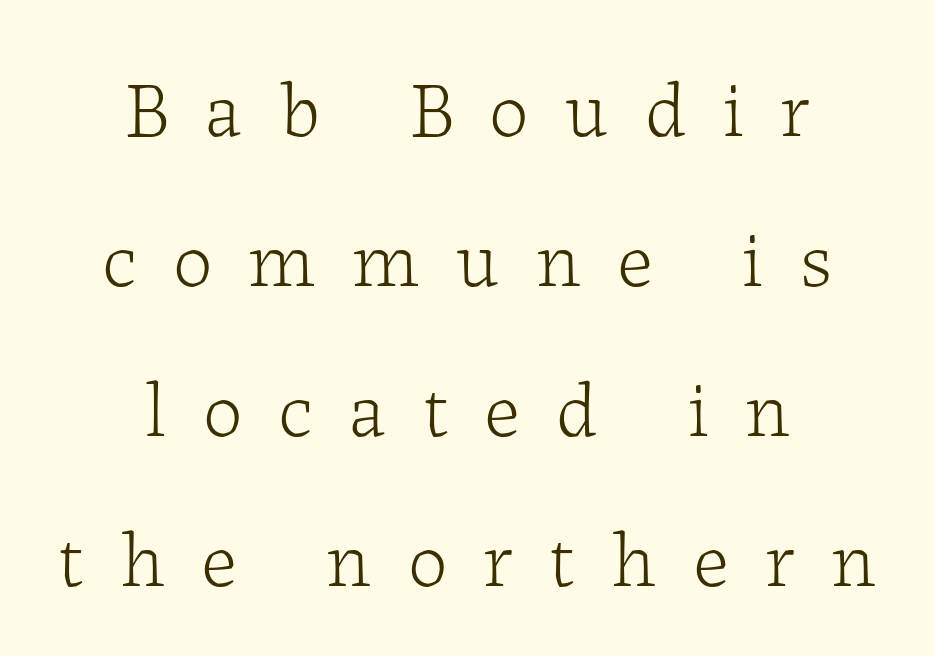
Q: Is the text bold? A: No.
Q: Is the text italic (slanted)? A: No, it is upright.
Q: Is the typeface a serif or a sans-serif typeface? A: Serif.
Q: Is the text underlined? A: No.
Q: How is the paragraph aligned? A: Centered.
Q: Is the spacing between letters normal or unusually wide? A: Unusually wide.
Q: Is the spacing between lines tight, normal or loose? A: Loose.
Q: Width (condensed, normal, or wide)? A: Normal.
Q: Stroke contrast? A: Low.
Q: x-height? A: Medium.
Q: Monospaced? A: No.
